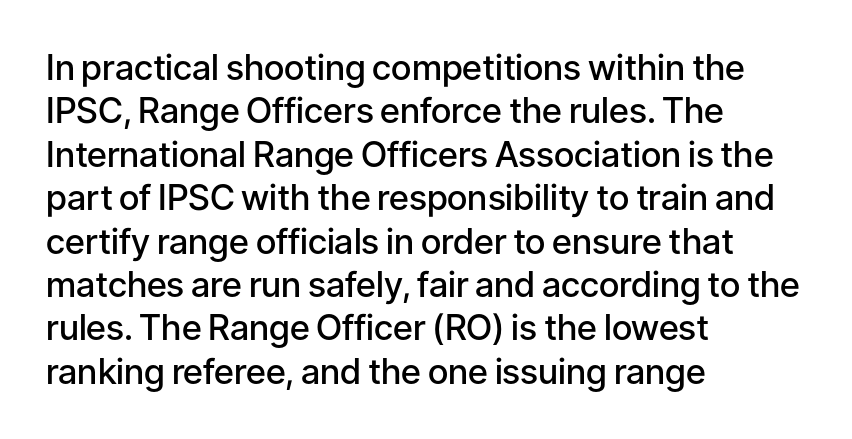
The image shows 35 px semibold sans-serif type, upright; set left-aligned, line spacing 1.24x, normal letter spacing, not underlined; low stroke contrast and a medium x-height.
